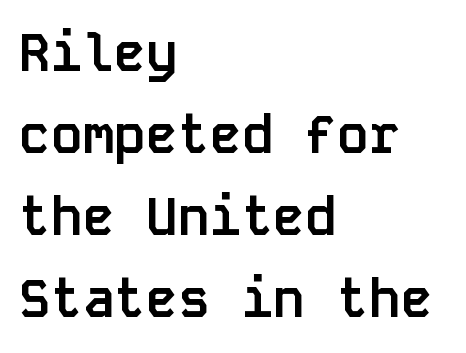
{"serif": "no", "italic": "no", "bold": "yes", "weight": "semibold", "width": "normal", "stroke_contrast": "low", "x_height": "large", "monospaced": "yes", "underline": "no", "align": "left", "line_spacing": "normal", "line_spacing_ratio": 1.55, "letter_spacing": "normal", "letter_spacing_em": 0.0, "glyph_px": 53}
